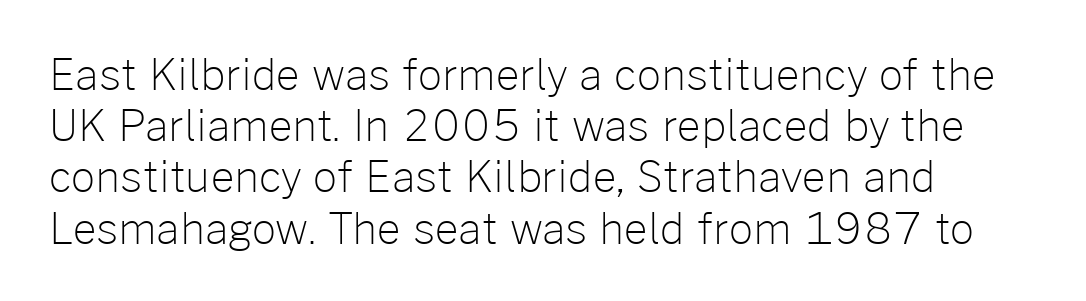
{"serif": "no", "italic": "no", "bold": "no", "weight": "light", "width": "normal", "stroke_contrast": "low", "x_height": "medium", "monospaced": "no", "underline": "no", "align": "left", "line_spacing_ratio": 1.22, "letter_spacing": "normal", "letter_spacing_em": 0.0, "glyph_px": 42}
